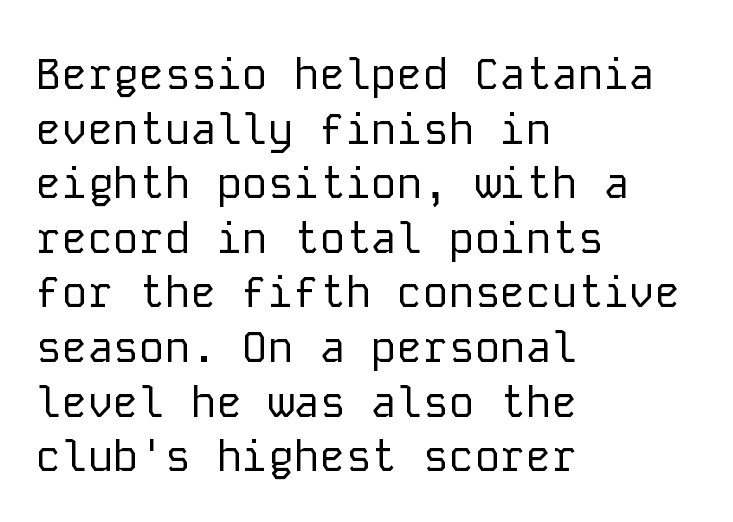
The image shows 43 px regular-weight sans-serif type, upright, monospaced; set left-aligned, normal line spacing (1.27x), normal letter spacing, not underlined; low stroke contrast and a medium x-height.
